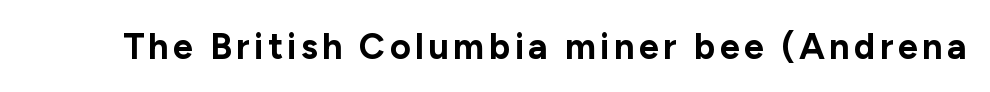
Q: Is the text bold? A: Yes.
Q: Is the text italic (slanted)? A: No, it is upright.
Q: Is the typeface a serif or a sans-serif typeface? A: Sans-serif.
Q: Is the text underlined? A: No.
Q: Width (condensed, normal, or wide)? A: Normal.
Q: Stroke contrast? A: Low.
Q: x-height? A: Medium.
Q: Monospaced? A: No.
